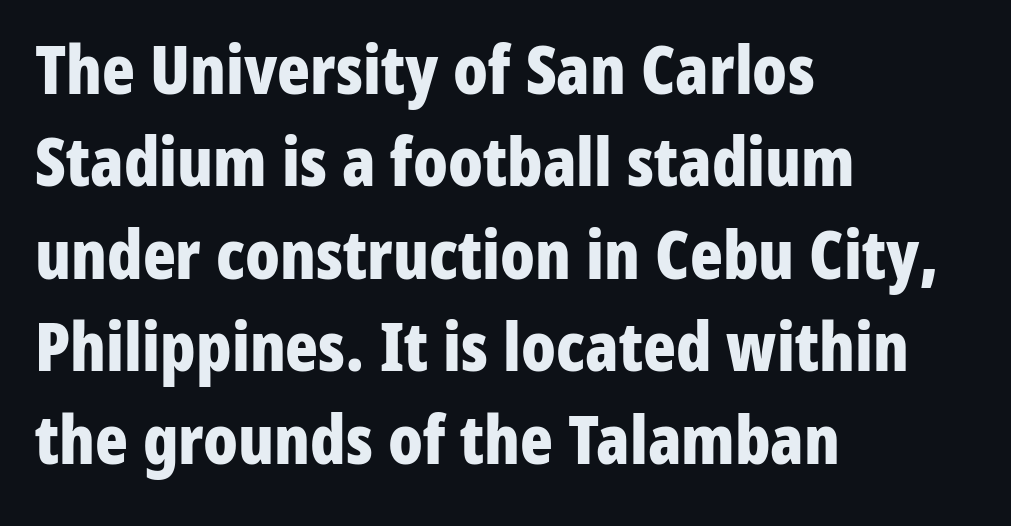
Q: Is the text bold? A: Yes.
Q: Is the text italic (slanted)? A: No, it is upright.
Q: Is the typeface a serif or a sans-serif typeface? A: Sans-serif.
Q: Is the text underlined? A: No.
Q: How is the paragraph aligned? A: Left-aligned.
Q: Is the spacing between letters normal or unusually wide? A: Normal.
Q: Is the spacing between lines tight, normal or loose? A: Normal.
Q: Width (condensed, normal, or wide)? A: Condensed.
Q: Stroke contrast? A: Low.
Q: x-height? A: Medium.
Q: Monospaced? A: No.
